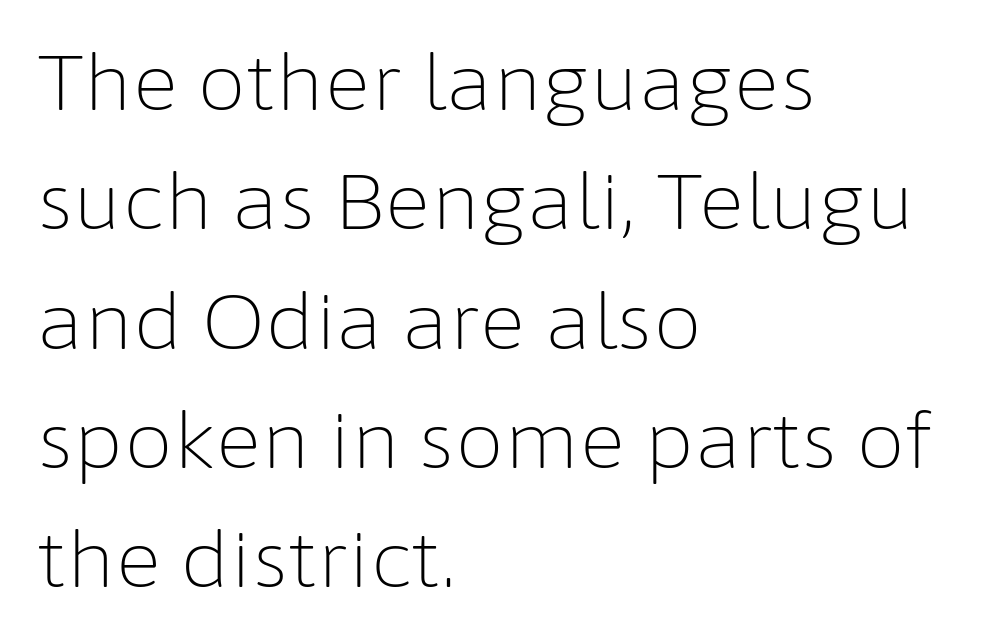
Leading matches the norm, producing a regular column. These lines are composed in type without serifs. A typesetter would call this proportional, since set widths differ per character. No italicization has been applied; the sample stays upright. Descenders hang freely into open space.
